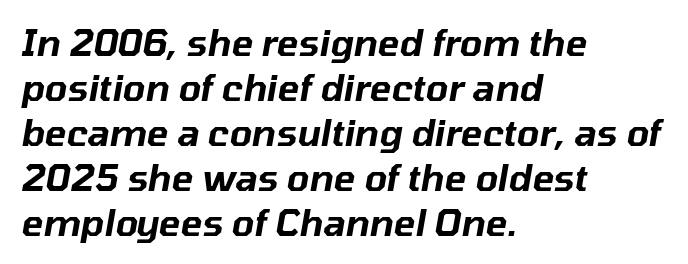
Honestly, the row spacing looks completely unremarkable. Think of a printed novel: that variable character pitch is what you see here. Compared with a centered layout, this one pins lines to the left instead. Yep, that's italic — everything's leaning. Quick note: underline off. Short note: letters normally spaced.
